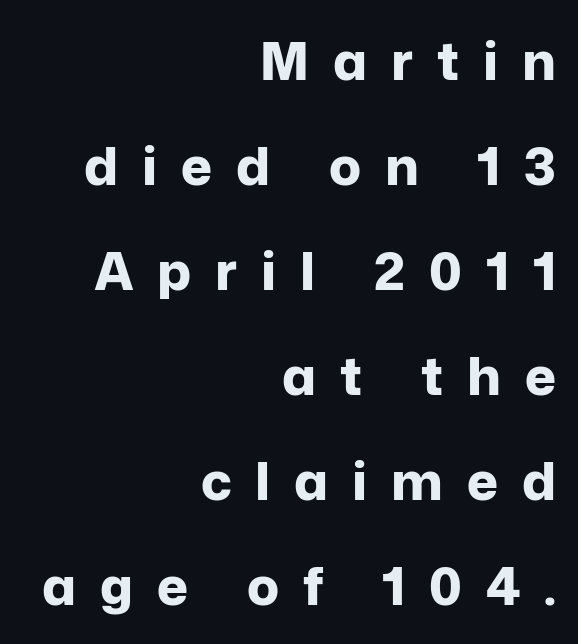
The letters advance in unequal steps, a hallmark of proportional type. The paragraph shown leans on its right margin. The rendering uses a large line-height, opening up the rows. This rendering features lettering with no underline. The face used here is rendered with a markedly widened letterfit. Its strokes are broad and dark, the hallmark of bold type.
